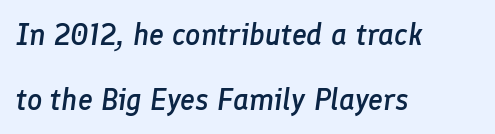
Q: Is the text bold? A: Semi-bold.
Q: Is the text italic (slanted)? A: Yes, it leans right by about 8 degrees.
Q: Is the text underlined? A: No.
Q: How is the paragraph aligned? A: Left-aligned.
Q: Is the spacing between letters normal or unusually wide? A: Normal.
Q: Is the spacing between lines tight, normal or loose? A: Loose.
Q: Width (condensed, normal, or wide)? A: Normal.
Q: Stroke contrast? A: Low.
Q: x-height? A: Medium.
Q: Monospaced? A: No.
